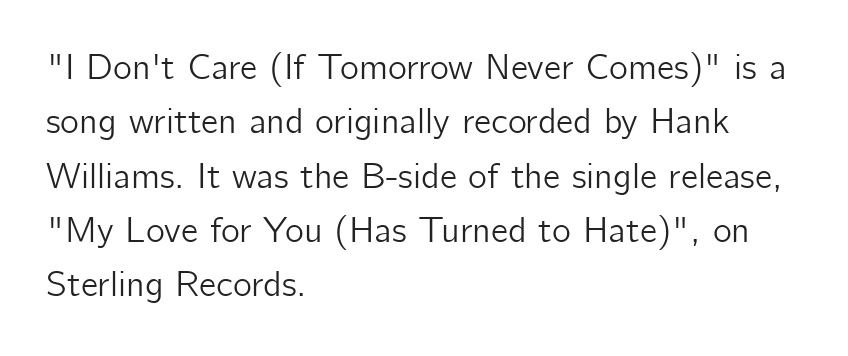
Q: Is the text italic (slanted)? A: No, it is upright.
Q: Is the typeface a serif or a sans-serif typeface? A: Sans-serif.
Q: Is the text underlined? A: No.
Q: How is the paragraph aligned? A: Left-aligned.
Q: Is the spacing between letters normal or unusually wide? A: Normal.
Q: Is the spacing between lines tight, normal or loose? A: Normal.
Q: Width (condensed, normal, or wide)? A: Normal.
Q: Stroke contrast? A: Low.
Q: x-height? A: Medium.
Q: Monospaced? A: No.
